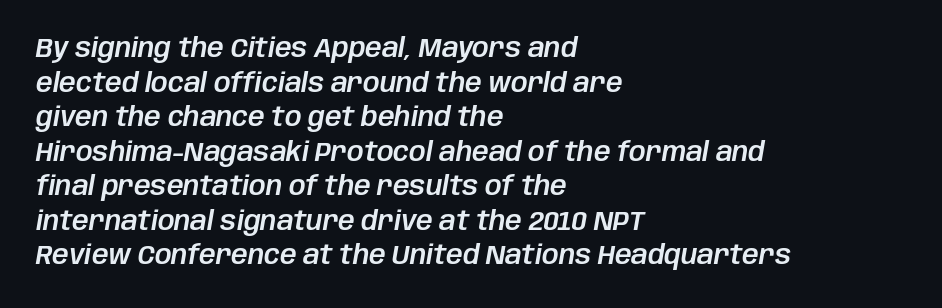
The passage shown leans; its letterforms are oblique. Normally led — the rows are evenly, conventionally spaced. Nobody touched the tracking dial on this one. Rule under the text: the space is simply empty. Alignment: flush left.
